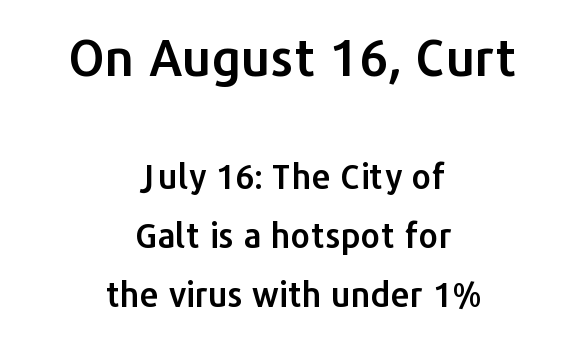
The image shows 51 px sans-serif type, upright; set centered, line spacing 1.74x, normal letter spacing, not underlined; the first (top) block is 1.5x larger; low stroke contrast and a medium x-height.
